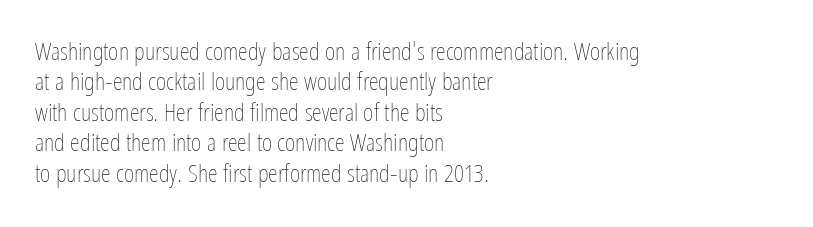
The image shows 25 px text type, upright; set left-aligned, line spacing 1.22x, normal letter spacing, not underlined.
